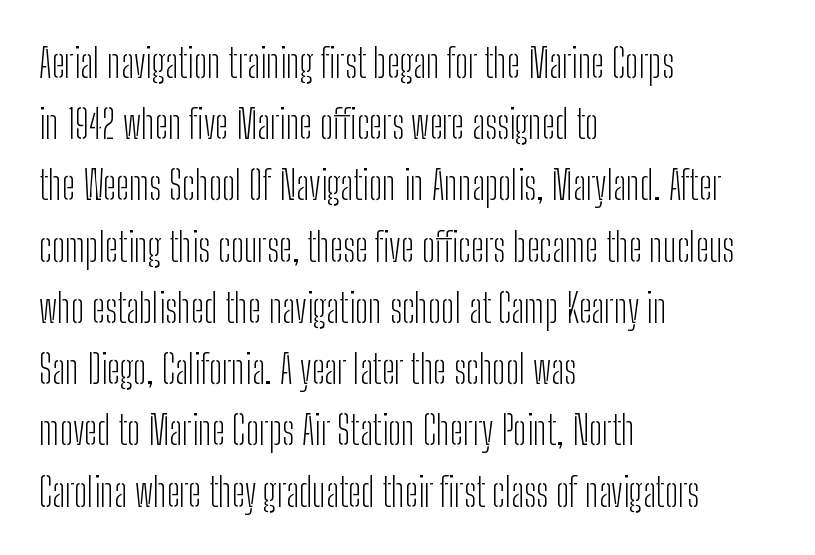
The font's upright variant was chosen for this text. Does extra space separate the letters? No, they use regular spacing. This sample is left-justified, so line endings fall wherever the words run out. No letter is thick-stroked: the sample isn't bold. This sample keeps an unexceptional amount of space between lines. Varying glyph widths throughout — classic text-font behaviour.
